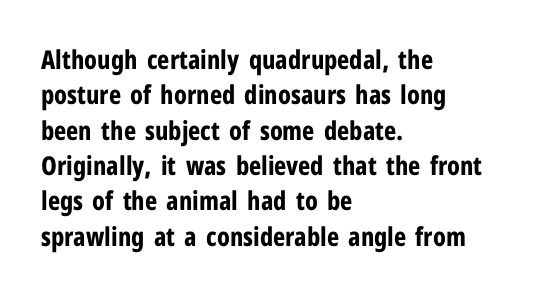
The image shows 26 px bold type, upright; set left-aligned, normal line spacing (1.36x), normal letter spacing, not underlined.
